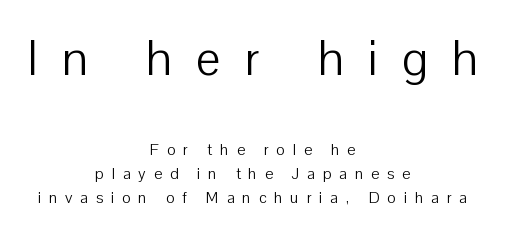
{"serif": "no", "italic": "no", "bold": "no", "weight": "light", "width": "normal", "stroke_contrast": "low", "x_height": "medium", "monospaced": "no", "underline": "no", "align": "center", "line_spacing": "normal", "line_spacing_ratio": 1.5, "letter_spacing": "wide", "letter_spacing_em": 0.49, "larger_block": "first", "size_ratio": 3.06, "glyph_px": 49}
